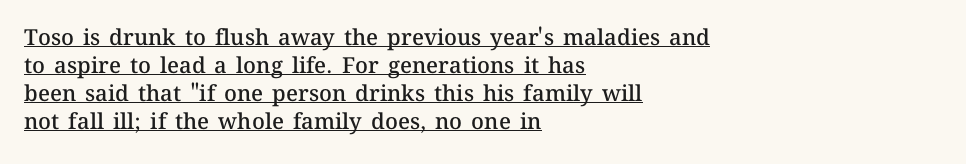
{"italic": "no", "bold": "semi", "underline": "yes", "align": "left", "line_spacing": "normal", "line_spacing_ratio": 1.27, "letter_spacing": "normal", "letter_spacing_em": 0.0, "glyph_px": 22}
